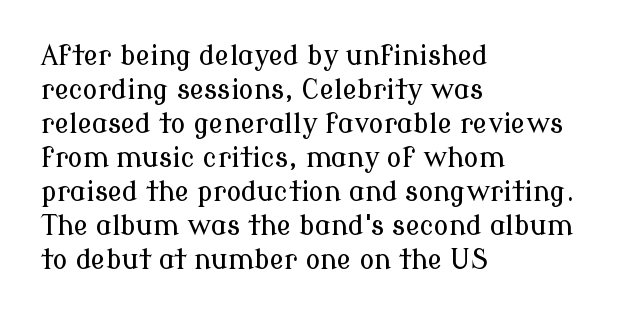
Q: Is the text italic (slanted)? A: No, it is upright.
Q: Is the text underlined? A: No.
Q: How is the paragraph aligned? A: Left-aligned.
Q: Is the spacing between letters normal or unusually wide? A: Normal.
Q: Is the spacing between lines tight, normal or loose? A: Normal.
